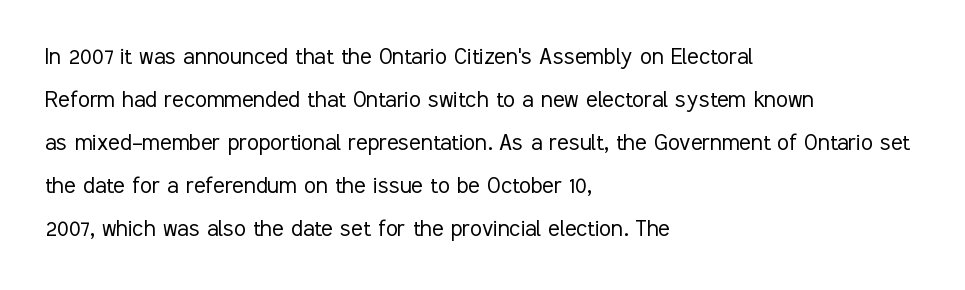
Q: Is the text bold? A: No.
Q: Is the text italic (slanted)? A: No, it is upright.
Q: Is the text underlined? A: No.
Q: How is the paragraph aligned? A: Left-aligned.
Q: Is the spacing between letters normal or unusually wide? A: Normal.
Q: Is the spacing between lines tight, normal or loose? A: Normal.
